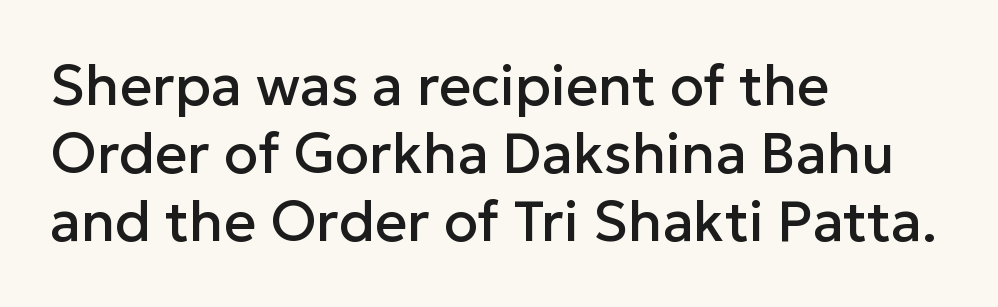
{"serif": "no", "italic": "no", "width": "normal", "stroke_contrast": "low", "x_height": "medium", "monospaced": "no", "underline": "no", "align": "left", "line_spacing_ratio": 1.21, "letter_spacing": "normal", "letter_spacing_em": 0.0, "glyph_px": 56}
